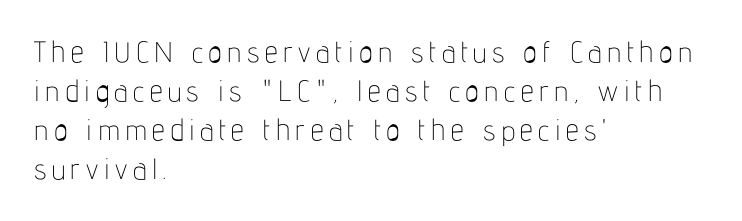
{"serif": "no", "italic": "no", "bold": "no", "weight": "thin", "width": "condensed", "stroke_contrast": "low", "x_height": "medium", "monospaced": "no", "underline": "no", "align": "left", "line_spacing": "normal", "line_spacing_ratio": 1.35, "glyph_px": 29}
